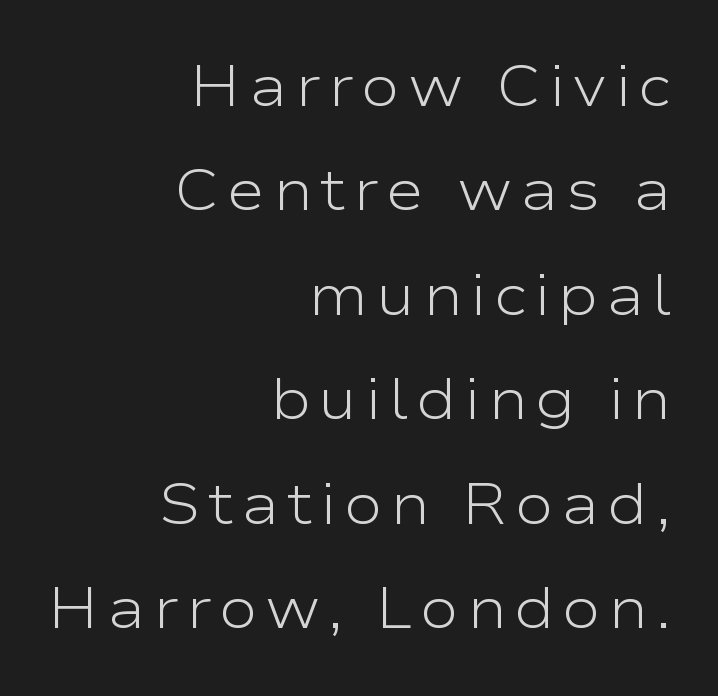
Letters rest on an invisible, unmarked baseline. Proportional: the letters do not fall into vertical columns. To sum up the face: it is a sans, with no serifs. You can tell it's not italic because the verticals are truly vertical.
